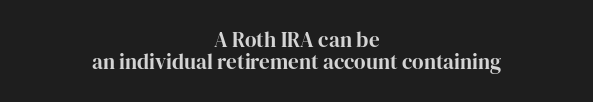
{"italic": "no", "bold": "yes", "underline": "no", "align": "center", "line_spacing": "tight", "line_spacing_ratio": 1.04, "letter_spacing": "normal", "letter_spacing_em": 0.0, "glyph_px": 21}
